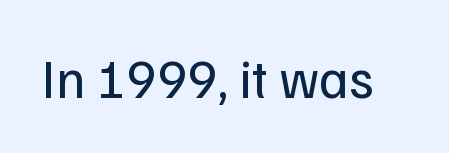
Q: Is the text bold? A: No.
Q: Is the text italic (slanted)? A: No, it is upright.
Q: Is the typeface a serif or a sans-serif typeface? A: Sans-serif.
Q: Is the text underlined? A: No.
Q: Is the spacing between letters normal or unusually wide? A: Normal.
Q: Width (condensed, normal, or wide)? A: Normal.
Q: Stroke contrast? A: Low.
Q: x-height? A: Medium.
Q: Monospaced? A: No.
